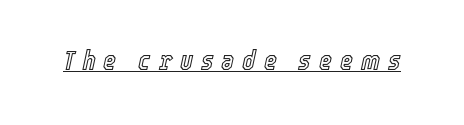
{"italic": "yes", "lean": "right", "slant_degrees": 12, "width": "condensed", "x_height": "medium", "monospaced": "no", "underline": "yes", "letter_spacing": "wide", "letter_spacing_em": 0.28, "glyph_px": 28}
